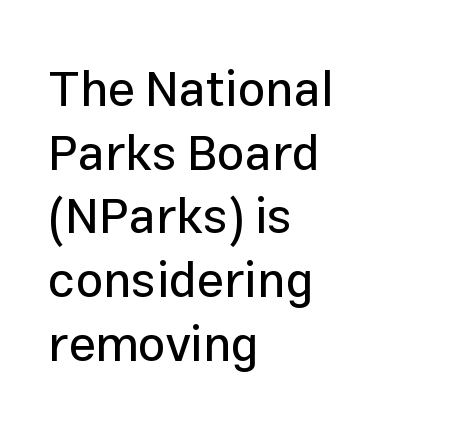
Q: Is the text italic (slanted)? A: No, it is upright.
Q: Is the typeface a serif or a sans-serif typeface? A: Sans-serif.
Q: Is the text underlined? A: No.
Q: How is the paragraph aligned? A: Left-aligned.
Q: Is the spacing between letters normal or unusually wide? A: Normal.
Q: Is the spacing between lines tight, normal or loose? A: Normal.
Q: Width (condensed, normal, or wide)? A: Normal.
Q: Stroke contrast? A: Low.
Q: x-height? A: Medium.
Q: Monospaced? A: No.
